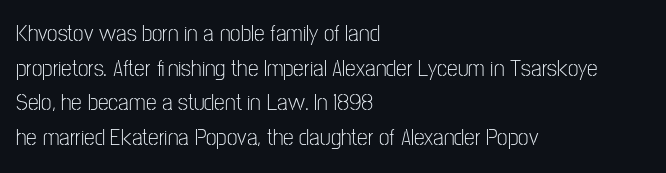
Regarding leading, the lines here are spaced in the standard way. The letters look calm and open, with moderate or lighter stems. Layout note: lines flush left. The rendering keeps characters at their native spacing. The lettering stays uniformly vertical, giving the passage a roman look. Underline: absent.
